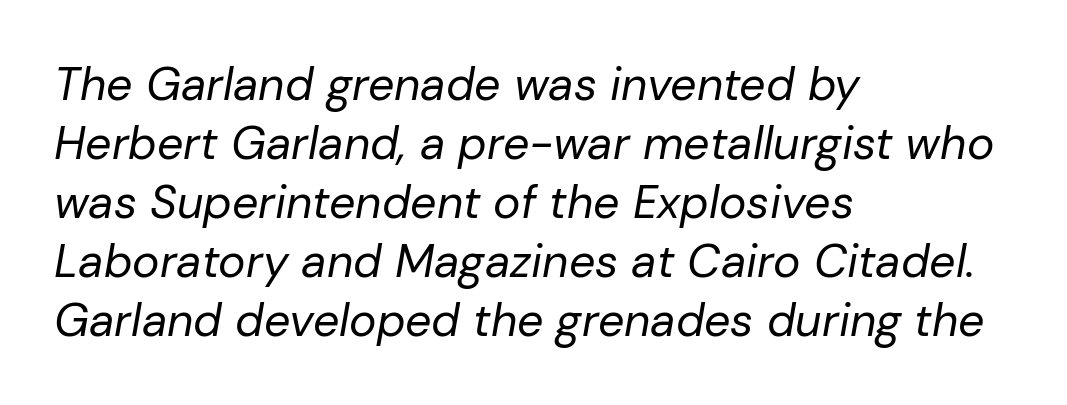
{"italic": "yes", "lean": "right", "slant_degrees": 10, "bold": "no", "weight": "regular", "width": "normal", "stroke_contrast": "low", "x_height": "medium", "monospaced": "no", "underline": "no", "align": "left", "line_spacing": "normal", "line_spacing_ratio": 1.28, "letter_spacing": "normal", "letter_spacing_em": 0.0, "glyph_px": 46}
